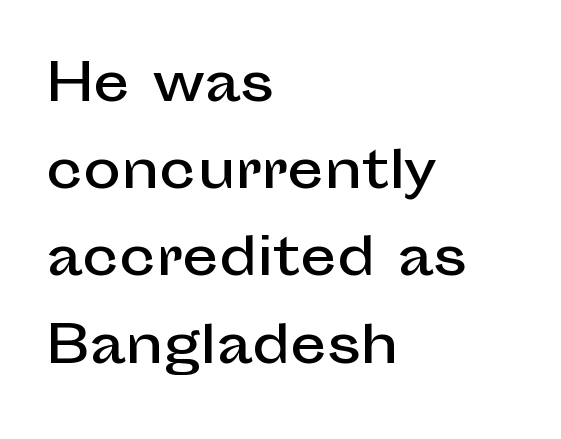
Q: Is the text italic (slanted)? A: No, it is upright.
Q: Is the typeface a serif or a sans-serif typeface? A: Sans-serif.
Q: Is the text underlined? A: No.
Q: How is the paragraph aligned? A: Left-aligned.
Q: Is the spacing between letters normal or unusually wide? A: Normal.
Q: Width (condensed, normal, or wide)? A: Normal.
Q: Stroke contrast? A: Low.
Q: x-height? A: Medium.
Q: Monospaced? A: No.
